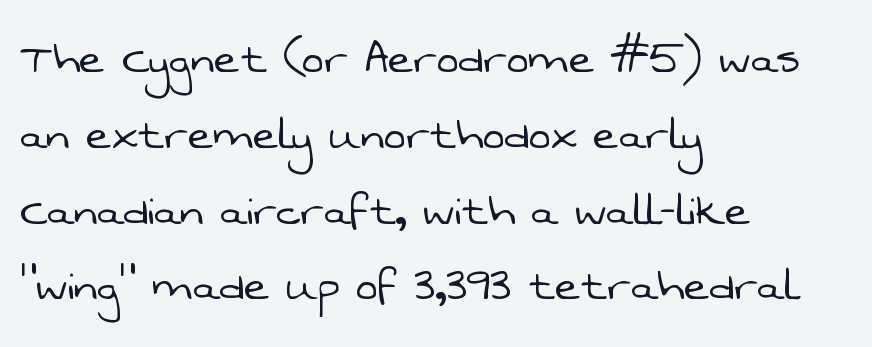
Q: Is the text bold? A: No.
Q: Is the typeface a serif or a sans-serif typeface? A: Sans-serif.
Q: Is the text underlined? A: No.
Q: How is the paragraph aligned? A: Left-aligned.
Q: Is the spacing between letters normal or unusually wide? A: Normal.
Q: Is the spacing between lines tight, normal or loose? A: Normal.
Q: Width (condensed, normal, or wide)? A: Normal.
Q: Stroke contrast? A: Low.
Q: x-height? A: Medium.
Q: Monospaced? A: No.
